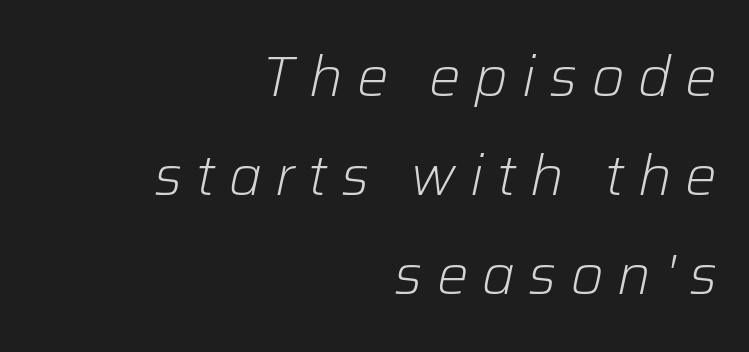
Q: Is the text bold? A: No.
Q: Is the text italic (slanted)? A: Yes, it leans right by about 12 degrees.
Q: Is the text underlined? A: No.
Q: How is the paragraph aligned? A: Right-aligned.
Q: Is the spacing between letters normal or unusually wide? A: Unusually wide.
Q: Width (condensed, normal, or wide)? A: Normal.
Q: Stroke contrast? A: Low.
Q: x-height? A: Medium.
Q: Monospaced? A: No.
